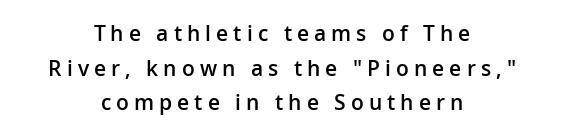
The image shows 21 px text type, upright; set centered, normal line spacing (1.65x), unusually wide letter spacing (+0.24 em), not underlined.
